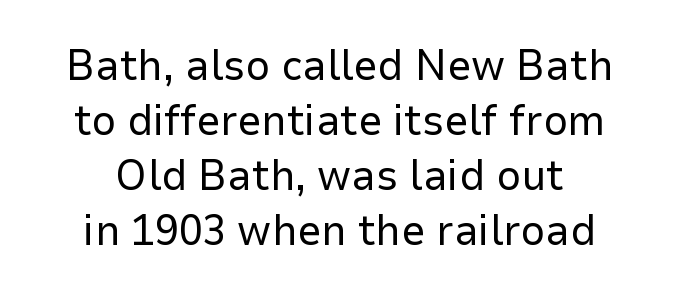
Glyph-to-glyph distance matches everyday printed text. Each new line begins a customary step beneath the previous one. Layout note: lines centered. Summary of weight: not heavy and not bold.
